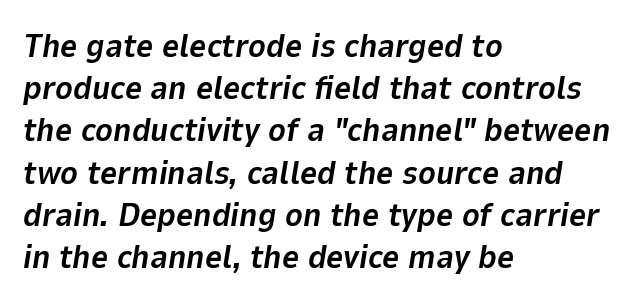
Normally led — the rows are evenly, conventionally spaced. Every row of glyphs begins at an identical x-position on the left. A typesetter would call this proportional, since set widths differ per character. No word sits above an underline. When letters slant like this, we call the style italic.
